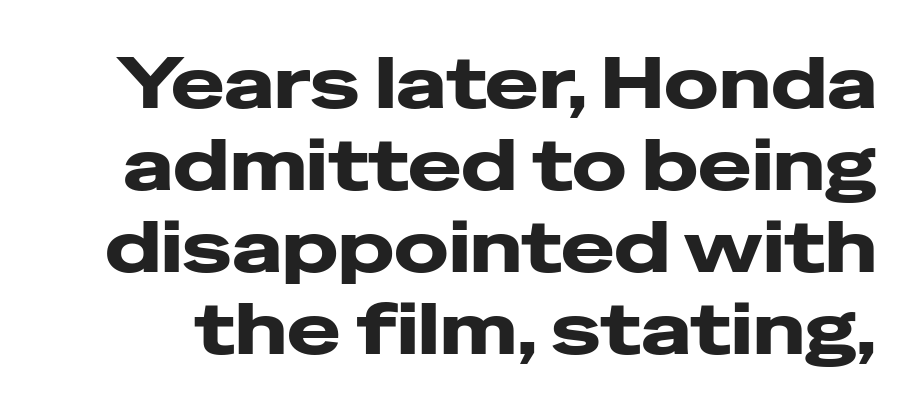
Q: Is the text bold? A: Yes.
Q: Is the text italic (slanted)? A: No, it is upright.
Q: Is the typeface a serif or a sans-serif typeface? A: Sans-serif.
Q: Is the text underlined? A: No.
Q: Is the spacing between letters normal or unusually wide? A: Normal.
Q: Is the spacing between lines tight, normal or loose? A: Tight.
Q: Width (condensed, normal, or wide)? A: Wide.
Q: Stroke contrast? A: Low.
Q: x-height? A: Medium.
Q: Monospaced? A: No.
